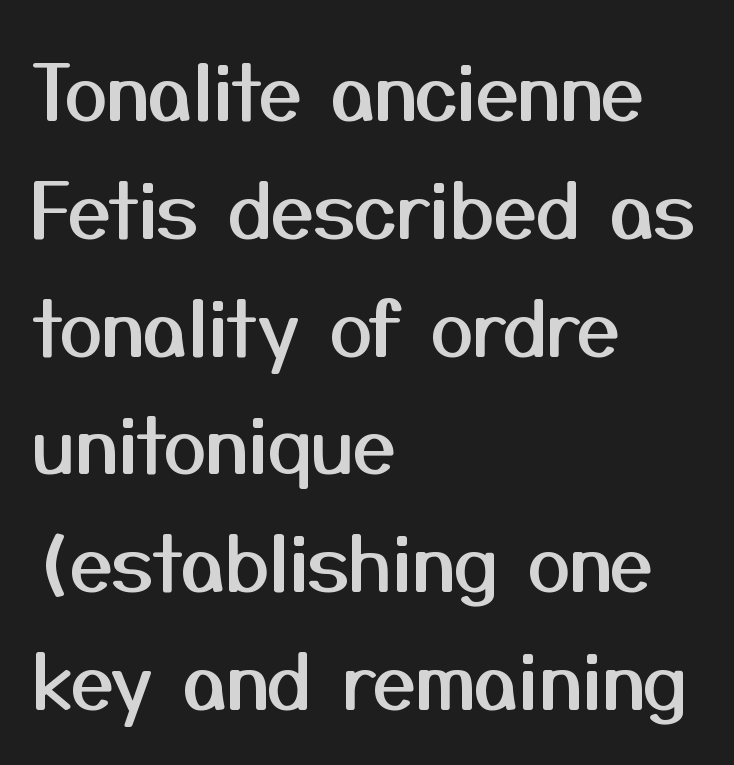
{"serif": "no", "italic": "no", "width": "normal", "stroke_contrast": "medium", "x_height": "medium", "monospaced": "no", "underline": "no", "align": "left", "line_spacing": "normal", "line_spacing_ratio": 1.53, "letter_spacing": "normal", "letter_spacing_em": 0.0, "glyph_px": 77}
